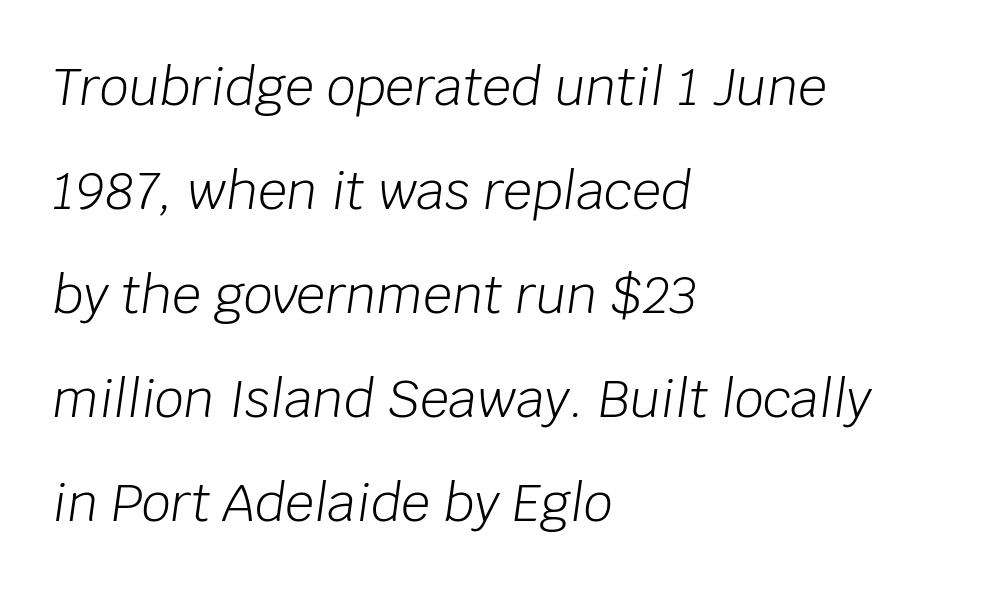
Loosely led — the rows are spread out. Clear beneath every line of the passage. The passage is arranged the way most books set body copy — flush left. This reads as an unemphasized weight, regular at the heaviest. Italic? Definitely — the glyphs are oblique.
